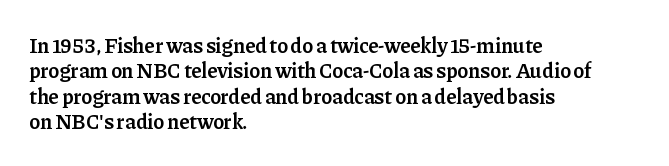
{"italic": "no", "bold": "semi", "underline": "no", "align": "left", "line_spacing_ratio": 1.21, "letter_spacing": "normal", "letter_spacing_em": 0.0, "glyph_px": 21}
